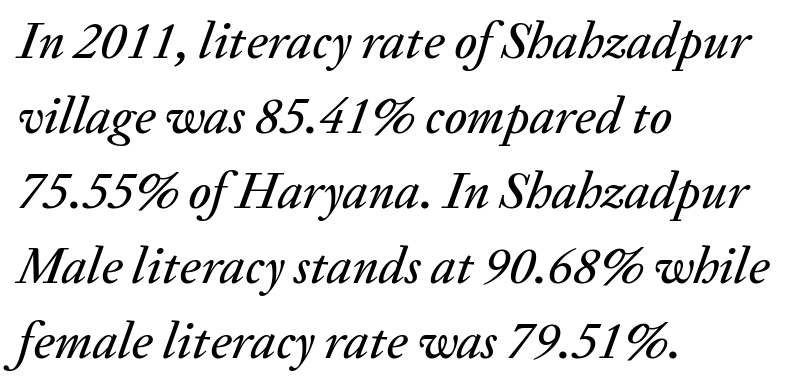
Q: Is the text italic (slanted)? A: Yes, it leans right by about 20 degrees.
Q: Is the text underlined? A: No.
Q: How is the paragraph aligned? A: Left-aligned.
Q: Is the spacing between letters normal or unusually wide? A: Normal.
Q: Is the spacing between lines tight, normal or loose? A: Normal.
Q: Width (condensed, normal, or wide)? A: Normal.
Q: Stroke contrast? A: Medium.
Q: x-height? A: Medium.
Q: Monospaced? A: No.
